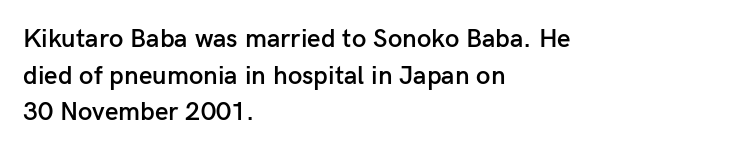
Every row of glyphs begins at an identical x-position on the left. Summary of weight: moderately heavy, a semibold. Evenly set lines give the paragraph a standard silhouette. In terms of letterspacing, this is plain default setting. When letters stand straight like this, we call the style roman or upright. The gap between lines stays unmarked.
